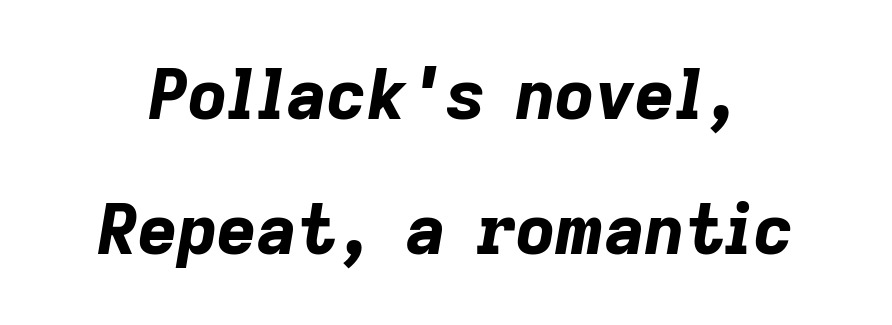
Quick note: italic. The space directly below the letters is spotless. Does the leading feel generous? Absolutely, it's lavish. This rendering leaves character spacing at its baseline value. These lines are rendered in a variable-pitch font.
